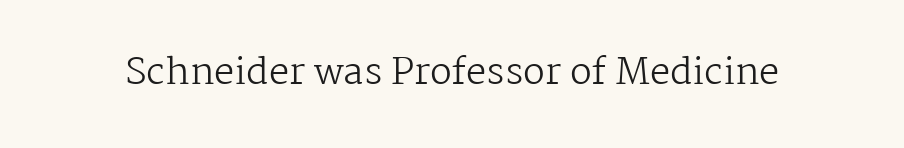
Anything drawn beneath the words? Only blank space. The weight would be labelled regular, book, light, or lighter still. Looks like regular typesetting: each glyph gets only the width it needs. Is the letter spacing exaggerated? No — it looks like the ordinary default. Typographically, this falls in the serif category. The axis of the letterforms is exactly vertical.
